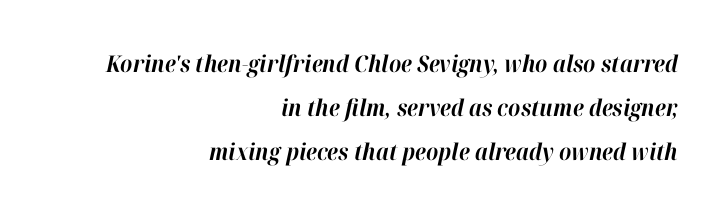
The image shows 23 px bold type, italic (leaning right); set right-aligned, loose line spacing (1.91x), normal letter spacing, not underlined.
